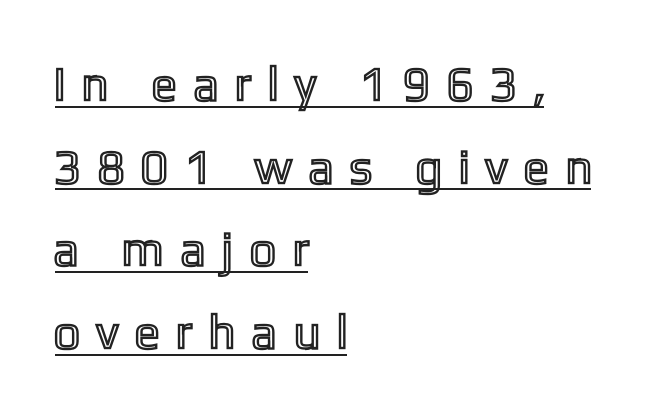
Which margin do the lines hug? The left one — the right edge is uneven. Here the glyphs are tracked loosely, breaking word shapes into spaced letters. Character widths vary here, with narrow letters taking less room than wide ones. The glyphs are accompanied by a horizontal stroke just below them. The lettering holds an erect, upright posture throughout.
